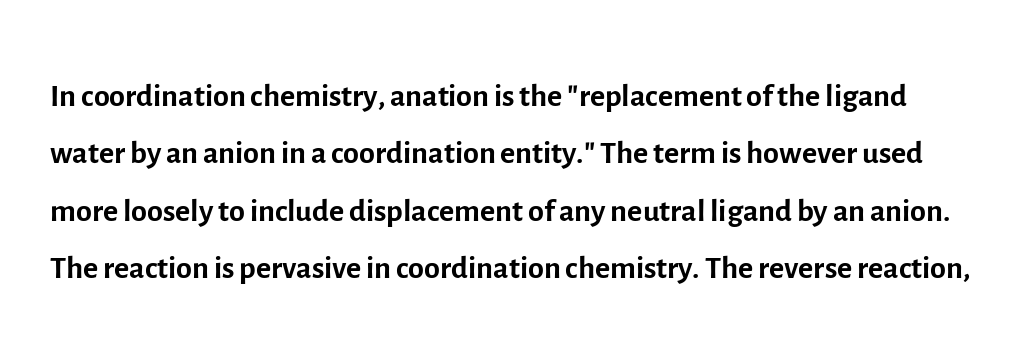
Bare-footed words on every line. Is this a fixed-width face? No — the glyphs have proportional, varying widths. Is there much room between lines? A standard amount, neither cramped nor airy. Typographically, this falls in the sans-serif category.
